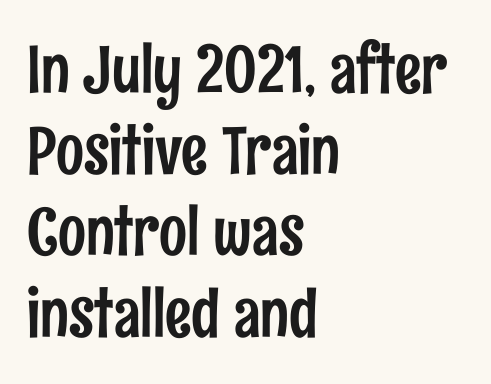
{"serif": "no", "italic": "no", "width": "condensed", "stroke_contrast": "low", "x_height": "medium", "monospaced": "no", "underline": "no", "align": "left", "line_spacing_ratio": 1.23, "letter_spacing": "normal", "letter_spacing_em": 0.0, "glyph_px": 66}
